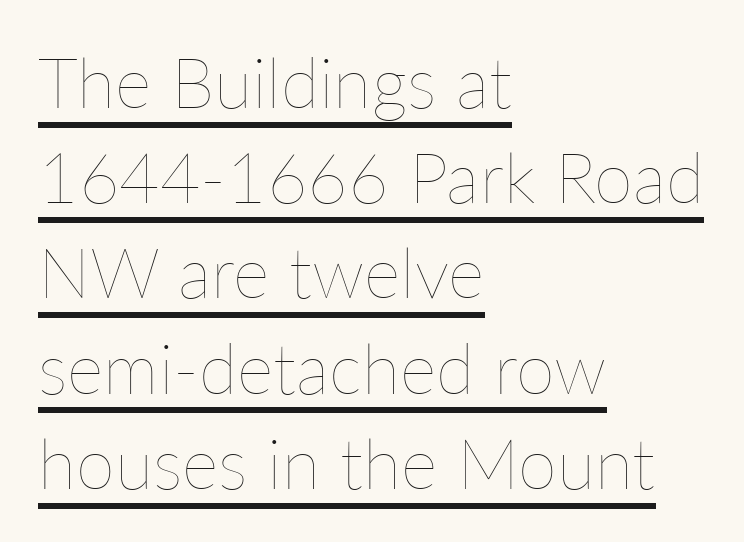
Q: Is the text bold? A: No.
Q: Is the text italic (slanted)? A: No, it is upright.
Q: Is the text underlined? A: Yes.
Q: How is the paragraph aligned? A: Left-aligned.
Q: Is the spacing between letters normal or unusually wide? A: Normal.
Q: Is the spacing between lines tight, normal or loose? A: Normal.
Q: Width (condensed, normal, or wide)? A: Normal.
Q: Stroke contrast? A: Low.
Q: x-height? A: Medium.
Q: Monospaced? A: No.
